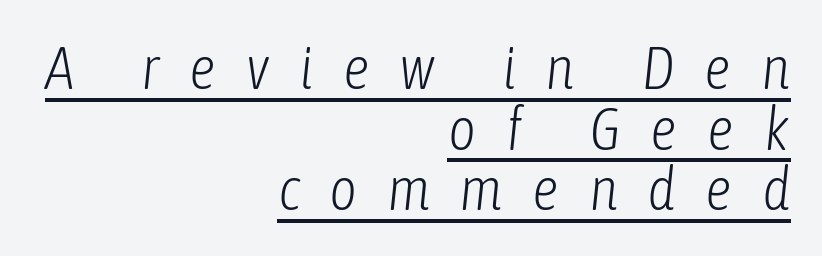
Q: Is the text bold? A: No.
Q: Is the text italic (slanted)? A: Yes, it leans right by about 6 degrees.
Q: Is the text underlined? A: Yes.
Q: How is the paragraph aligned? A: Right-aligned.
Q: Is the spacing between letters normal or unusually wide? A: Unusually wide.
Q: Is the spacing between lines tight, normal or loose? A: Tight.
Q: Width (condensed, normal, or wide)? A: Condensed.
Q: Stroke contrast? A: Low.
Q: x-height? A: Medium.
Q: Monospaced? A: No.
